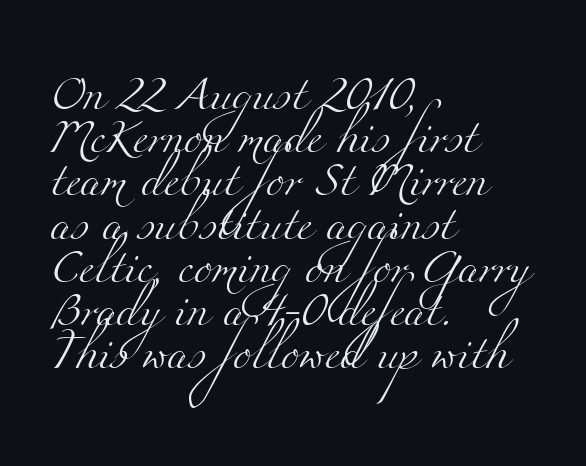
{"bold": "no", "weight": "light", "width": "wide", "stroke_contrast": "medium", "x_height": "small", "monospaced": "no", "underline": "no", "align": "left", "line_spacing": "normal", "line_spacing_ratio": 1.27, "letter_spacing": "normal", "letter_spacing_em": 0.0, "glyph_px": 34}
